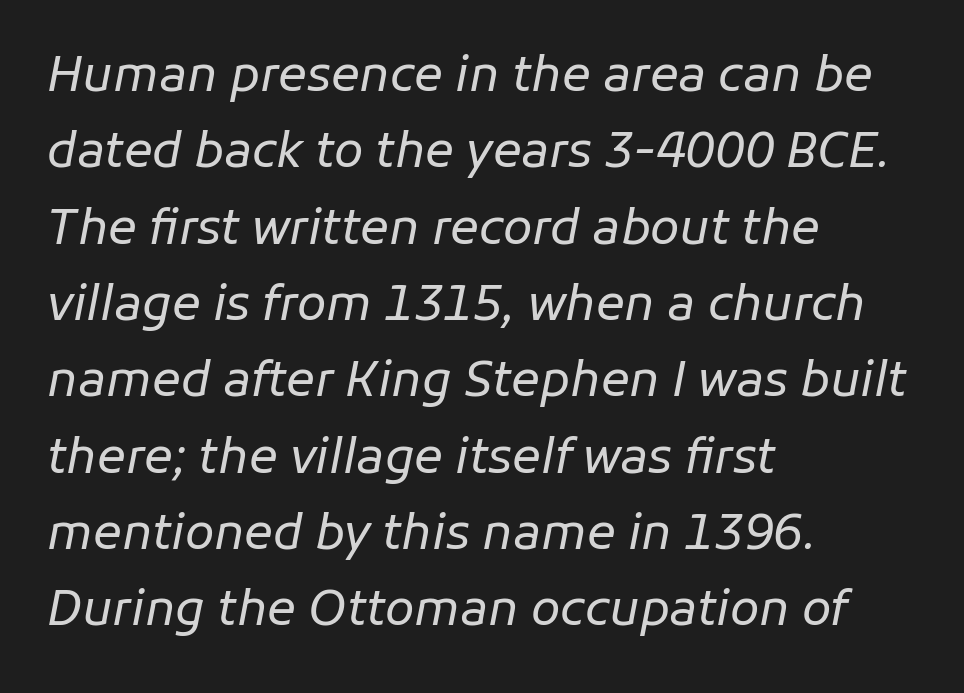
Q: Is the text bold? A: No.
Q: Is the text italic (slanted)? A: Yes, it leans right by about 11 degrees.
Q: Is the text underlined? A: No.
Q: How is the paragraph aligned? A: Left-aligned.
Q: Is the spacing between letters normal or unusually wide? A: Normal.
Q: Is the spacing between lines tight, normal or loose? A: Normal.
Q: Width (condensed, normal, or wide)? A: Normal.
Q: Stroke contrast? A: Low.
Q: x-height? A: Medium.
Q: Monospaced? A: No.
